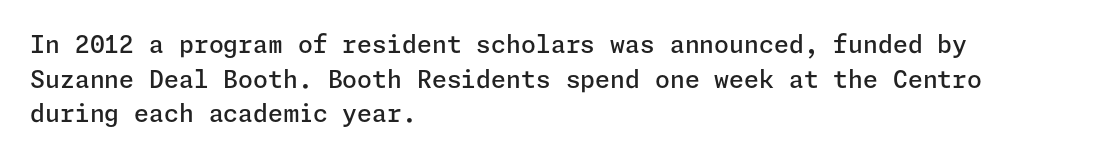
{"italic": "no", "bold": "semi", "underline": "no", "align": "left", "line_spacing": "normal", "line_spacing_ratio": 1.44, "letter_spacing": "normal", "letter_spacing_em": 0.0, "glyph_px": 24}
